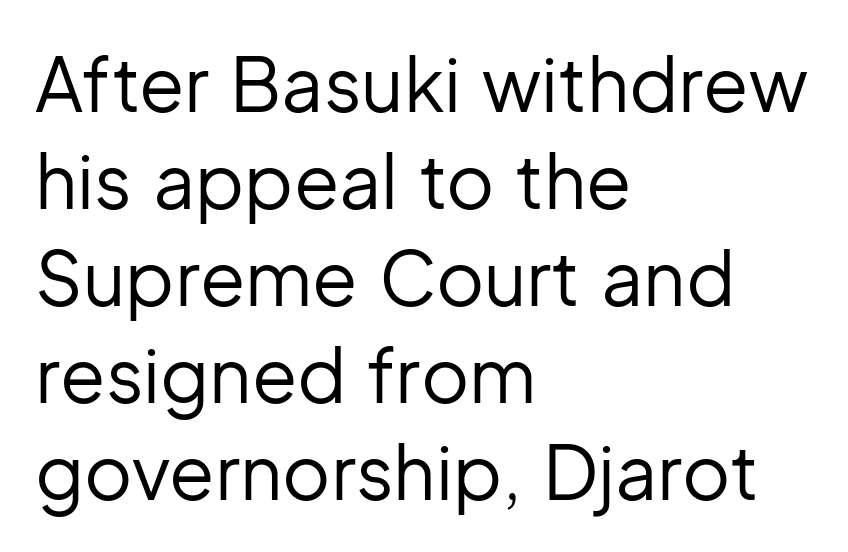
Successive baselines arrive at the customary interval. Is the stroke heavy? The answer is a plain regular-or-lighter. A typesetter would call this proportional, since set widths differ per character. Notice how the stems are strictly vertical — no italics here. Visually the block forms a straight wall on the left and a jagged coastline on the right.
